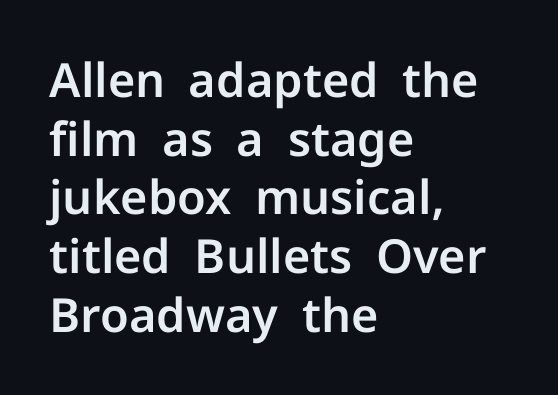
Q: Is the text italic (slanted)? A: No, it is upright.
Q: Is the typeface a serif or a sans-serif typeface? A: Sans-serif.
Q: Is the text underlined? A: No.
Q: How is the paragraph aligned? A: Left-aligned.
Q: Is the spacing between letters normal or unusually wide? A: Normal.
Q: Is the spacing between lines tight, normal or loose? A: Normal.
Q: Width (condensed, normal, or wide)? A: Normal.
Q: Stroke contrast? A: Low.
Q: x-height? A: Medium.
Q: Monospaced? A: No.
